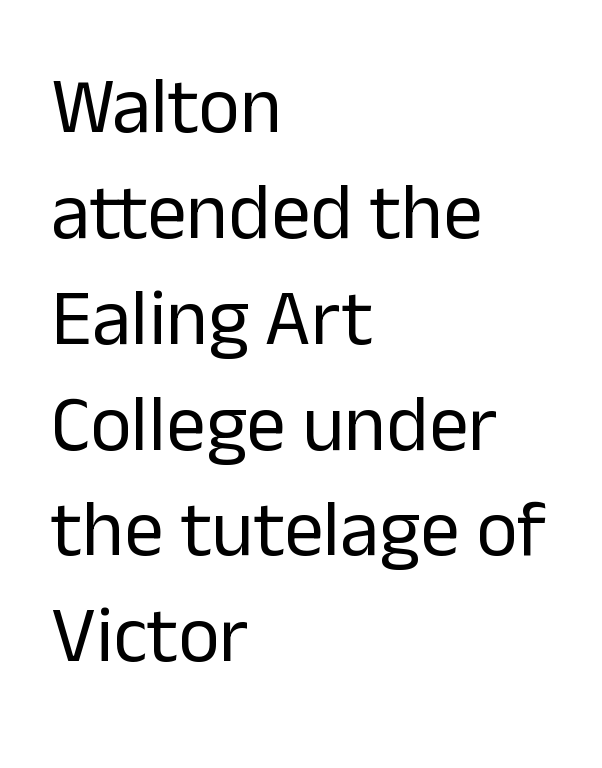
Weight class: somewhere from thin through regular. Typographically, this falls in the sans-serif category. The setting favours the left margin, as ordinary paragraphs usually do. A typesetter would call this proportional, since set widths differ per character. Each word holds together tightly as a unit, with standard inter-letter gaps.
